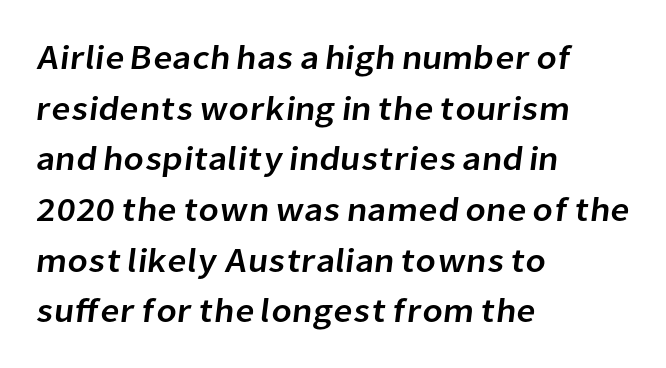
The type is set solid horizontally, with unmodified tracking. Baseline-to-baseline distance is the conventional proportion of letter height. The rendering shows plain stroke endings on the letterforms — a sans-serif design. Varying glyph widths throughout — classic text-font behaviour. Words float on clear page, feet unadorned.
